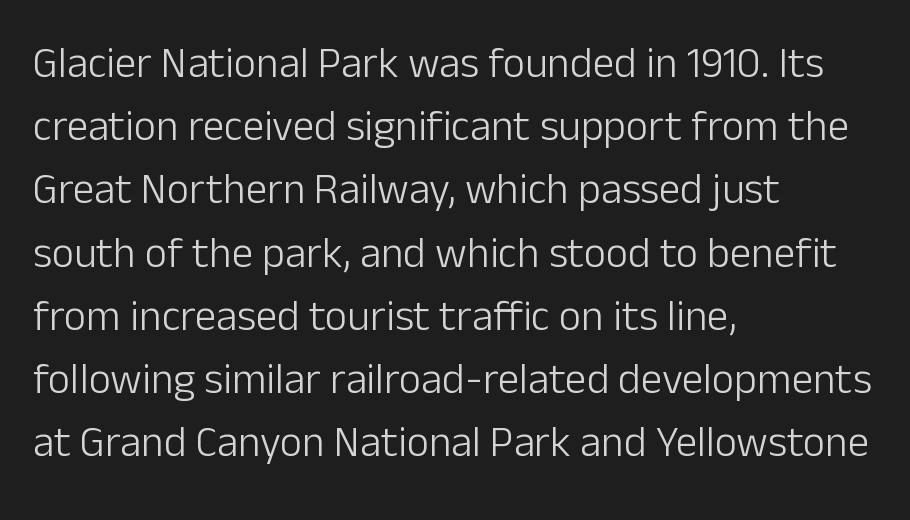
One glance says typical: line gaps are just what's usual. The typesetting does not lean heavy: it is not bold. The setting favours the left margin, as ordinary paragraphs usually do. The horizontal fit of the characters is conventional and even. The letters stand upright; this is a roman face. Each row of text sits above clean, open space.
